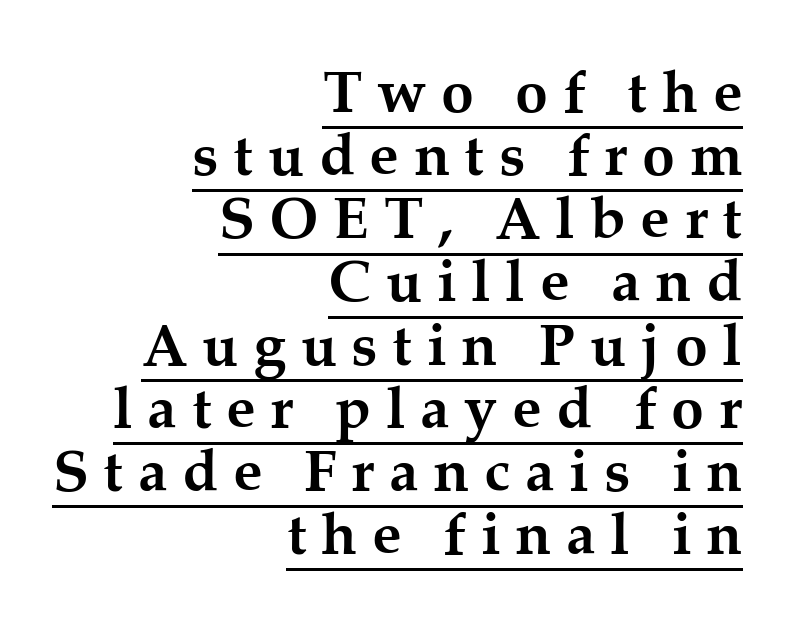
The image shows 59 px semibold serif type, upright; set right-aligned, tight line spacing (1.07x), unusually wide letter spacing (+0.25 em), underlined; medium stroke contrast and a medium x-height.
